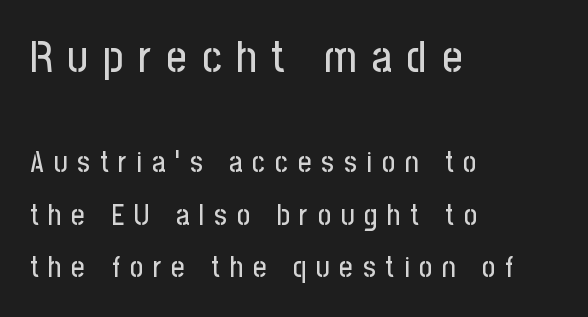
The image shows 44 px condensed sans-serif type, upright; set left-aligned, line spacing 1.8x, unusually wide letter spacing (+0.34 em), not underlined; the first (top) block is 1.52x larger; low stroke contrast and a medium x-height.
